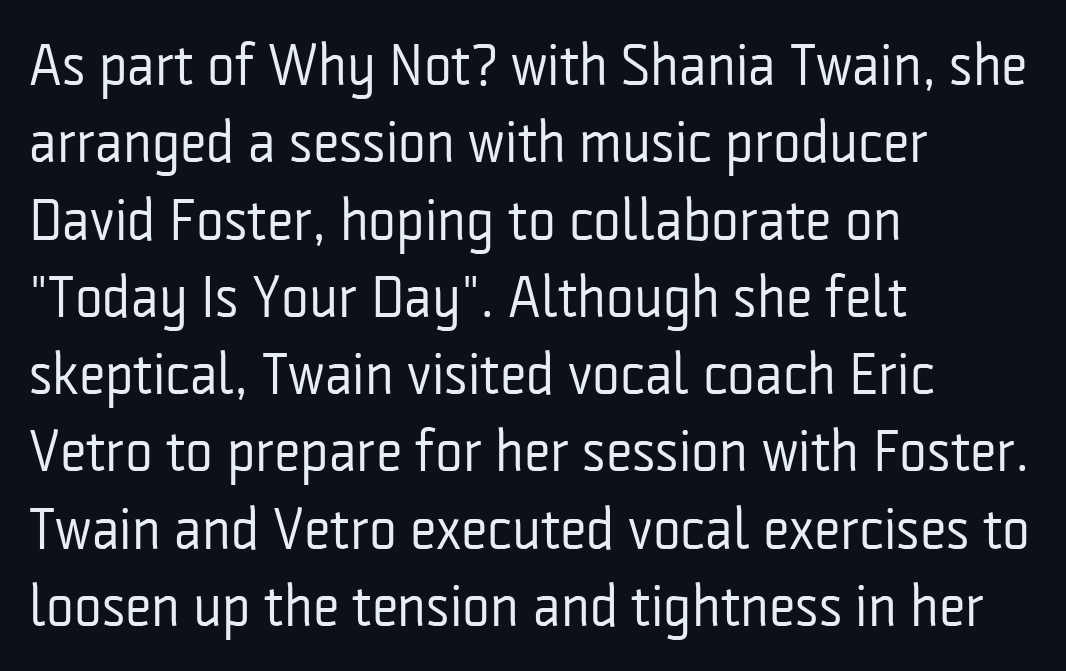
The image shows 59 px regular-weight, condensed sans-serif type, upright; set left-aligned, normal line spacing (1.31x), normal letter spacing, not underlined; low stroke contrast and a medium x-height.
